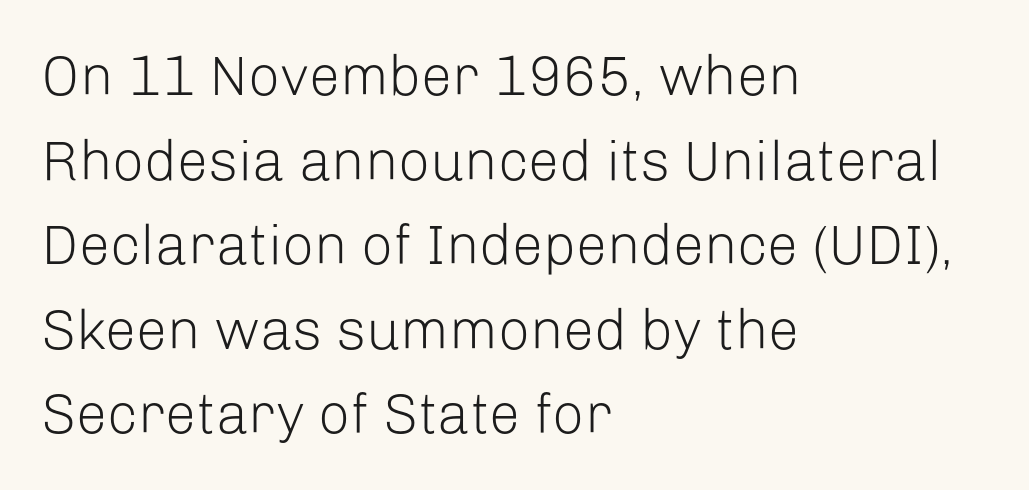
Q: Is the text bold? A: No.
Q: Is the text italic (slanted)? A: No, it is upright.
Q: Is the typeface a serif or a sans-serif typeface? A: Sans-serif.
Q: Is the text underlined? A: No.
Q: How is the paragraph aligned? A: Left-aligned.
Q: Is the spacing between letters normal or unusually wide? A: Normal.
Q: Is the spacing between lines tight, normal or loose? A: Normal.
Q: Width (condensed, normal, or wide)? A: Normal.
Q: Stroke contrast? A: Low.
Q: x-height? A: Medium.
Q: Monospaced? A: No.
